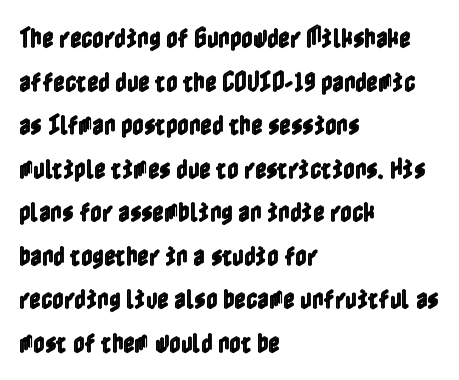
Which margin do the lines hug? The left one — the right edge is uneven. Rendered with straight, roman letterforms. Descenders are the only things crossing below the line. Interline gaps are noticeably wide in this sample. You could call the tracking neutral — neither tight nor loose.
